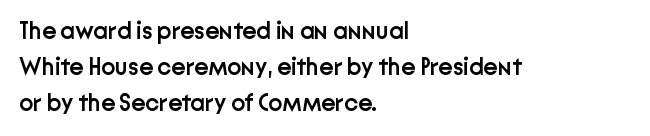
The image shows 24 px text type, upright; set left-aligned, normal line spacing (1.51x), normal letter spacing, not underlined.
